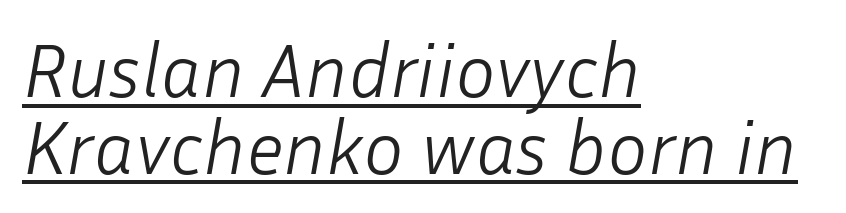
Emphasis is given by a line drawn under the lettering. The leading is snug, giving the passage a crowded texture. Words appear dense and cohesive because spacing is normal. It's the slanting kind of type. The strokes carry an ordinary text weight at most. Reading down the block, your eye returns to a fixed left position each line.
